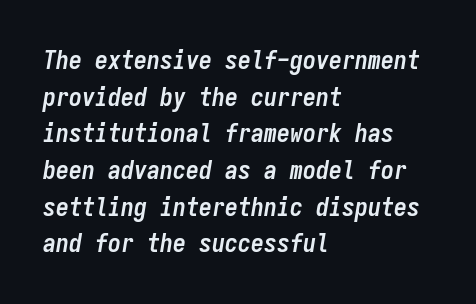
The font's italic variant was chosen for this text. The letters sit at their default tracking, neither squeezed nor spread. Regarding leading, the lines here are spaced in the standard way. Every letter is thick-stroked: bold, no question. The text block is weighted toward the left margin, trailing off unevenly rightward. Quick note: underline off.
